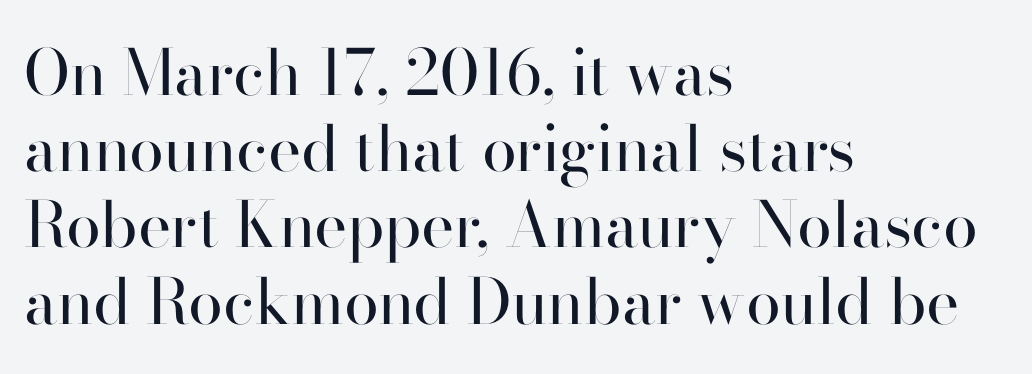
Q: Is the text bold? A: No.
Q: Is the text italic (slanted)? A: No, it is upright.
Q: Is the typeface a serif or a sans-serif typeface? A: Sans-serif.
Q: Is the text underlined? A: No.
Q: How is the paragraph aligned? A: Left-aligned.
Q: Is the spacing between letters normal or unusually wide? A: Normal.
Q: Width (condensed, normal, or wide)? A: Normal.
Q: Stroke contrast? A: High.
Q: x-height? A: Small.
Q: Monospaced? A: No.
